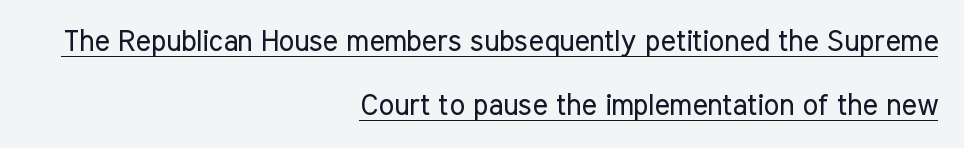
The image shows 29 px regular-weight, condensed sans-serif type, upright; set right-aligned, loose line spacing (2.19x), normal letter spacing, underlined; low stroke contrast and a medium x-height.
